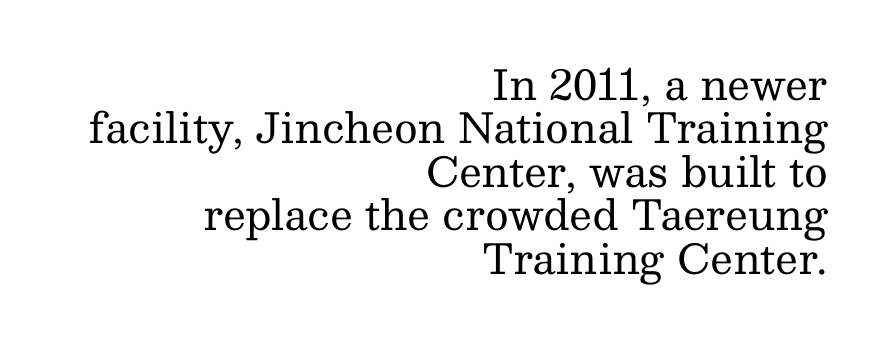
The image shows 41 px regular-weight serif type, upright; set right-aligned, tight line spacing (1.06x), normal letter spacing, not underlined; medium stroke contrast and a medium x-height.
